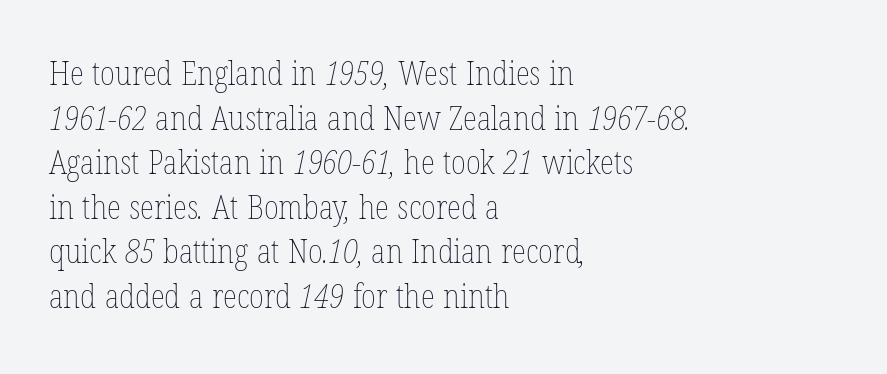
{"bold": "no", "weight": "thin", "width": "condensed", "stroke_contrast": "low", "x_height": "medium", "monospaced": "no", "underline": "no", "align": "left", "line_spacing": "normal", "line_spacing_ratio": 1.35, "letter_spacing": "normal", "letter_spacing_em": 0.0, "glyph_px": 33}
